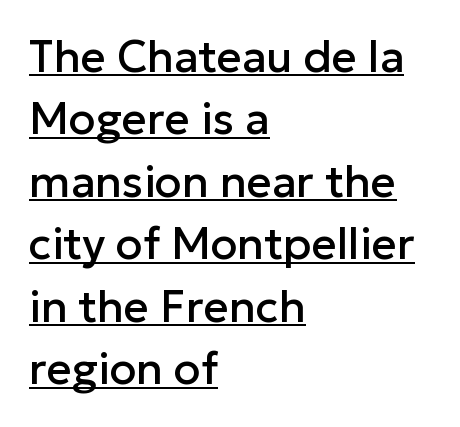
{"serif": "no", "italic": "no", "width": "normal", "stroke_contrast": "low", "x_height": "medium", "monospaced": "no", "underline": "yes", "align": "left", "line_spacing": "normal", "line_spacing_ratio": 1.42, "letter_spacing": "normal", "letter_spacing_em": 0.0, "glyph_px": 44}
